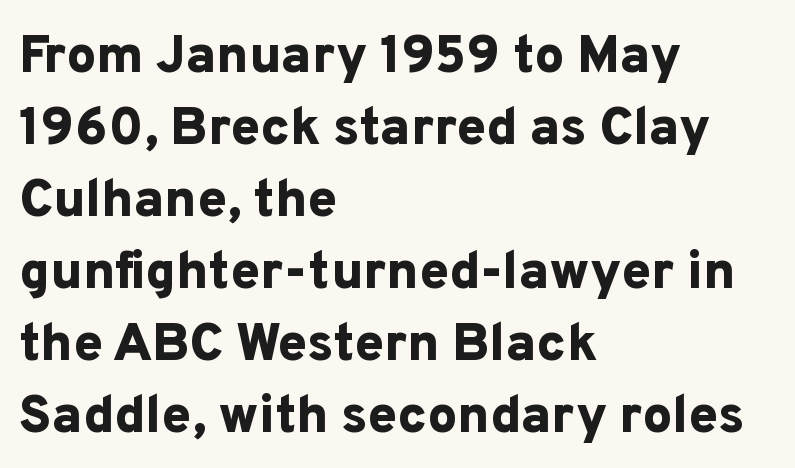
The image shows 53 px bold sans-serif type, upright; set left-aligned, normal line spacing (1.36x), normal letter spacing, not underlined; low stroke contrast and a medium x-height.
